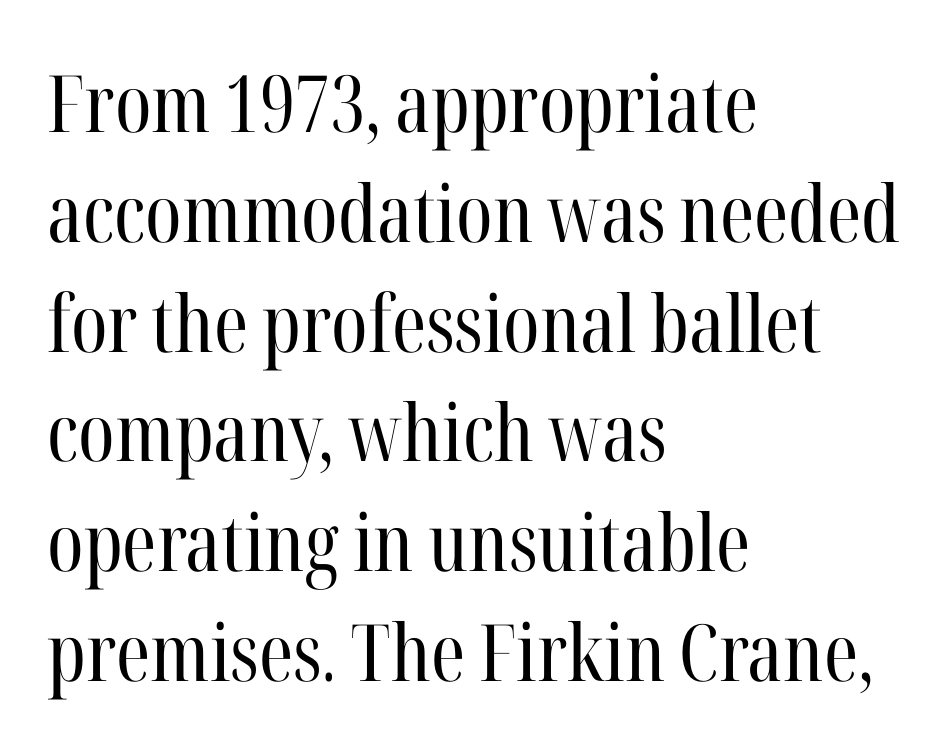
Q: Is the text bold? A: No.
Q: Is the text italic (slanted)? A: No, it is upright.
Q: Is the typeface a serif or a sans-serif typeface? A: Serif.
Q: Is the text underlined? A: No.
Q: How is the paragraph aligned? A: Left-aligned.
Q: Is the spacing between letters normal or unusually wide? A: Normal.
Q: Is the spacing between lines tight, normal or loose? A: Normal.
Q: Width (condensed, normal, or wide)? A: Condensed.
Q: Stroke contrast? A: High.
Q: x-height? A: Medium.
Q: Monospaced? A: No.
